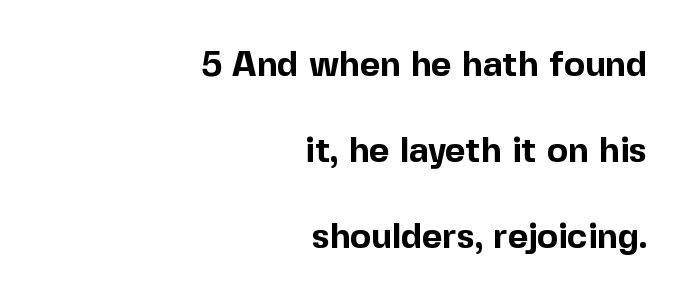
Q: Is the text bold? A: Yes.
Q: Is the text italic (slanted)? A: No, it is upright.
Q: Is the typeface a serif or a sans-serif typeface? A: Sans-serif.
Q: Is the text underlined? A: No.
Q: How is the paragraph aligned? A: Right-aligned.
Q: Is the spacing between letters normal or unusually wide? A: Normal.
Q: Is the spacing between lines tight, normal or loose? A: Loose.
Q: Width (condensed, normal, or wide)? A: Normal.
Q: x-height? A: Medium.
Q: Monospaced? A: No.
